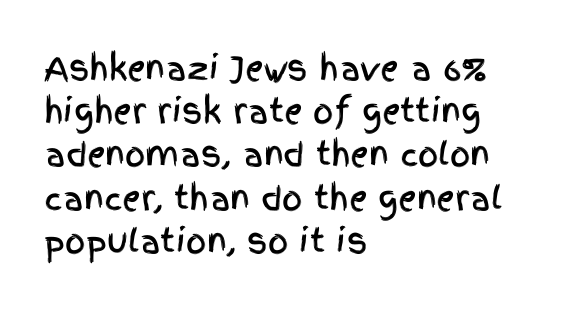
Proportional: the letters do not fall into vertical columns. One glance says typical: line gaps are just what's usual. The text was rendered using a sans face with plain stroke endings. Do the letters lean? They stand straight. Between one letter and the next there's only the usual sliver of space. Notice how the passage keeps a crisp vertical edge on the left only.
